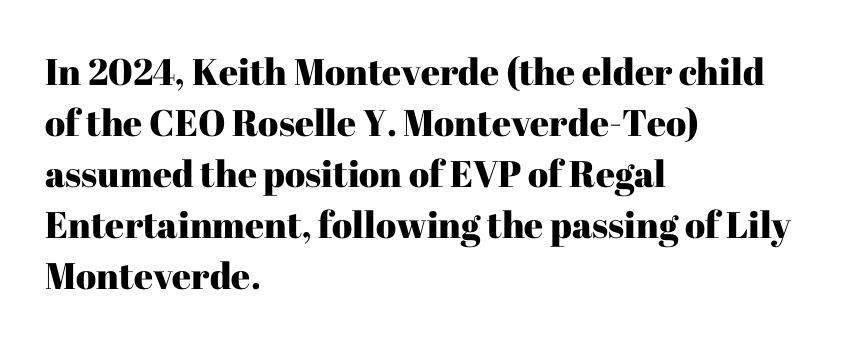
A classic flush-left, rag-right setting is used for this passage. Serifs: yes, visible at the terminals of the letterforms. Do the characters align in a grid? No, the font is proportional. The line texture is even and compact thanks to regular tracking.
